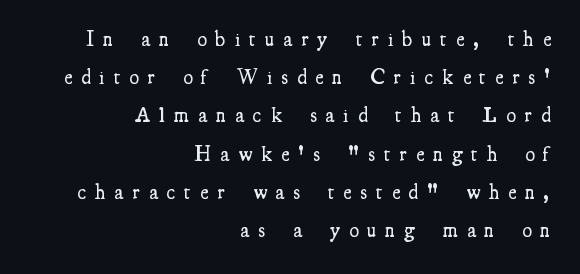
The glyphs are unaccompanied by any horizontal stroke below them. Typeset ragged left — the right edge is the straight one. Stems and bowls a touch heavier than normal — semibold. How are the letters spaced? Widely, with obvious added tracking. Ascenders rise straight up at ninety degrees.
